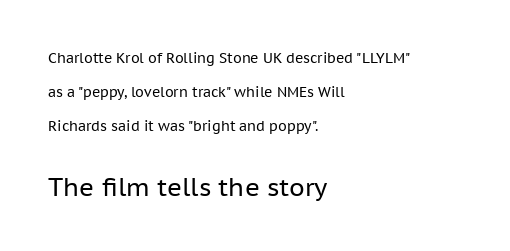
Horizontal alignment here is leftward, the default for most running prose. The font is comparable to plain body text, perhaps lighter. Each row of text sits above clean, open space. This is roman type, the default non-slanted kind.
